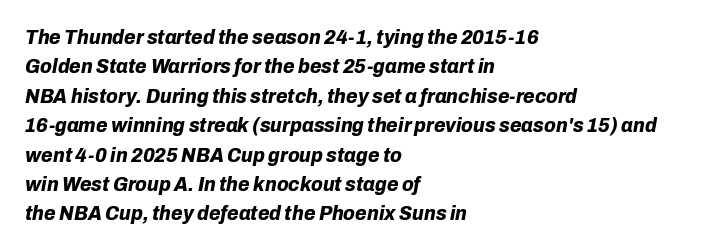
{"italic": "yes", "lean": "right", "slant_degrees": 10, "bold": "yes", "underline": "no", "align": "left", "line_spacing": "normal", "line_spacing_ratio": 1.4, "letter_spacing": "normal", "letter_spacing_em": 0.0, "glyph_px": 21}
